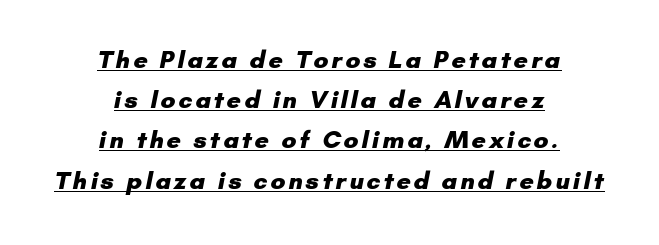
A student would call this center alignment; a typographer would say set centered. The rows are spaced the way most documents space them. Caption: lettering with a line underneath. Caption: bold face, heavy strokes.
